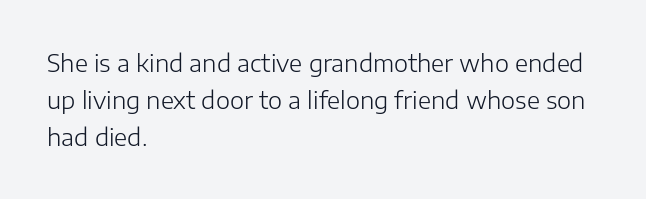
{"italic": "no", "bold": "no", "underline": "no", "align": "left", "line_spacing": "normal", "line_spacing_ratio": 1.54, "letter_spacing": "normal", "letter_spacing_em": 0.0, "glyph_px": 24}
